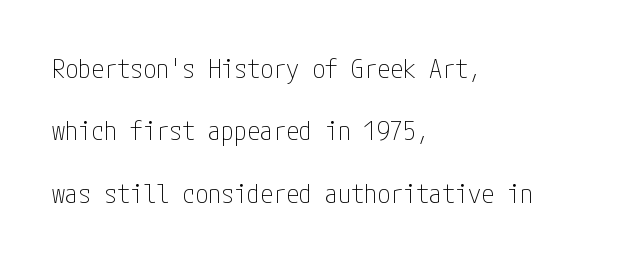
Q: Is the text bold? A: No.
Q: Is the text italic (slanted)? A: No, it is upright.
Q: Is the text underlined? A: No.
Q: How is the paragraph aligned? A: Left-aligned.
Q: Is the spacing between letters normal or unusually wide? A: Normal.
Q: Is the spacing between lines tight, normal or loose? A: Loose.
